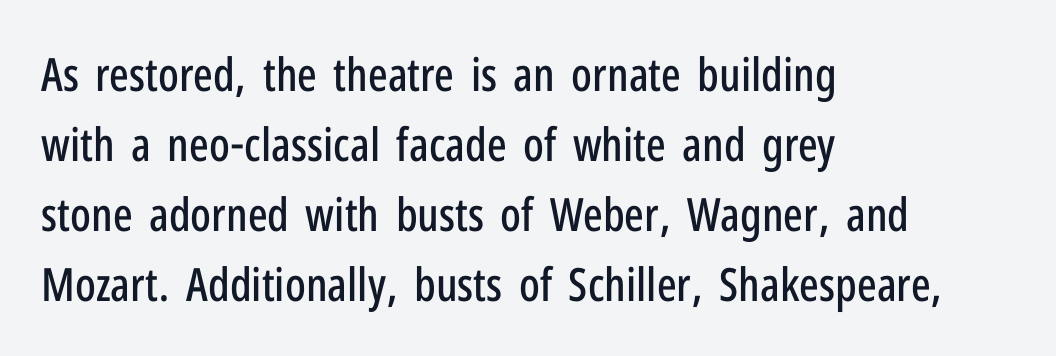
Q: Is the text italic (slanted)? A: No, it is upright.
Q: Is the typeface a serif or a sans-serif typeface? A: Sans-serif.
Q: Is the text underlined? A: No.
Q: How is the paragraph aligned? A: Left-aligned.
Q: Is the spacing between letters normal or unusually wide? A: Normal.
Q: Is the spacing between lines tight, normal or loose? A: Normal.
Q: Width (condensed, normal, or wide)? A: Condensed.
Q: Stroke contrast? A: Low.
Q: x-height? A: Medium.
Q: Monospaced? A: No.
